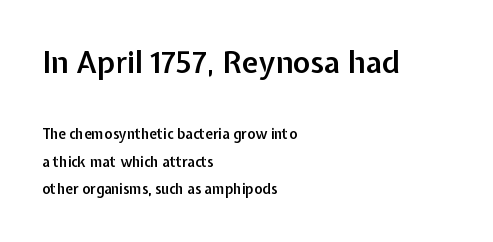
Type without underlining. Tracking value appears to be zero — textbook default spacing. The lettering holds an erect, upright posture throughout. Is the type bold? Partly — it's a semibold, heavier than regular but not fully bold. Think of a printed novel: that variable character pitch is what you see here.
